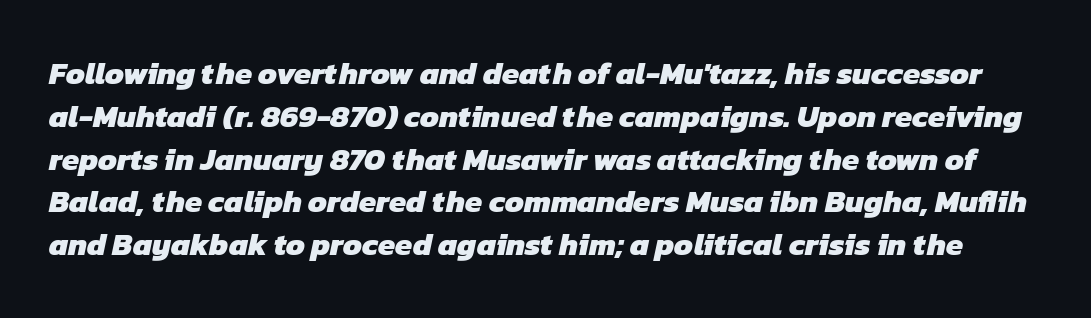
These lines carry a lot of weight — the face is fully bold. This sample uses a sans-serif face. Honestly, the row spacing looks completely unremarkable. The passage shown is typed in a proportional face where columns would drift.
